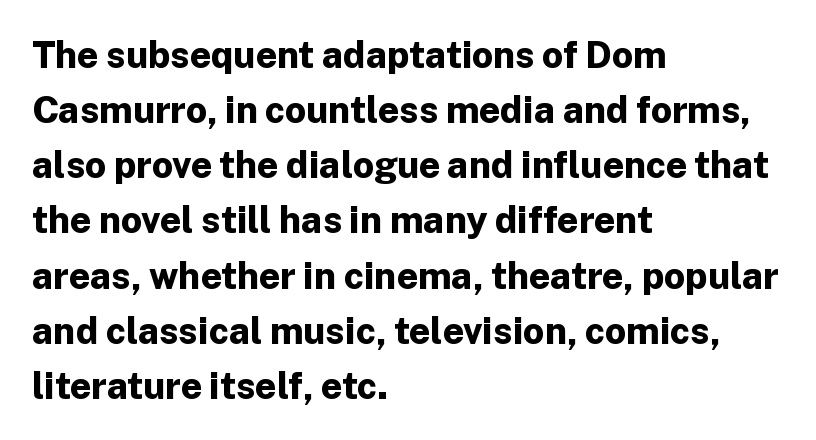
The image shows 37 px bold sans-serif type, upright; set left-aligned, normal line spacing (1.49x), normal letter spacing, not underlined; low stroke contrast and a medium x-height.
